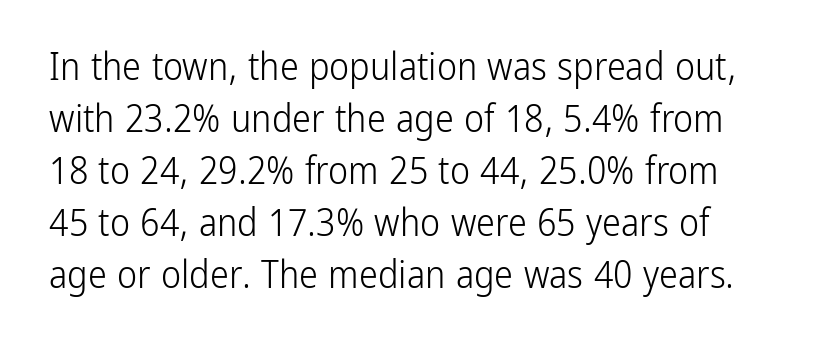
Q: Is the text bold? A: No.
Q: Is the text italic (slanted)? A: No, it is upright.
Q: Is the typeface a serif or a sans-serif typeface? A: Sans-serif.
Q: Is the text underlined? A: No.
Q: Is the spacing between letters normal or unusually wide? A: Normal.
Q: Is the spacing between lines tight, normal or loose? A: Normal.
Q: Width (condensed, normal, or wide)? A: Condensed.
Q: Stroke contrast? A: Low.
Q: x-height? A: Medium.
Q: Monospaced? A: No.
